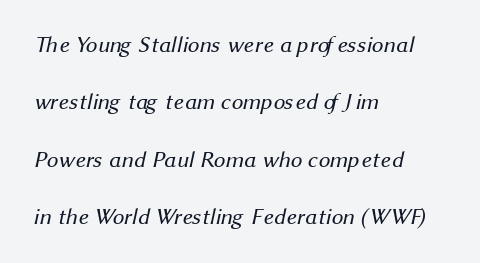
Q: Is the text bold? A: No.
Q: Is the text underlined? A: No.
Q: How is the paragraph aligned? A: Left-aligned.
Q: Is the spacing between letters normal or unusually wide? A: Normal.
Q: Is the spacing between lines tight, normal or loose? A: Loose.
